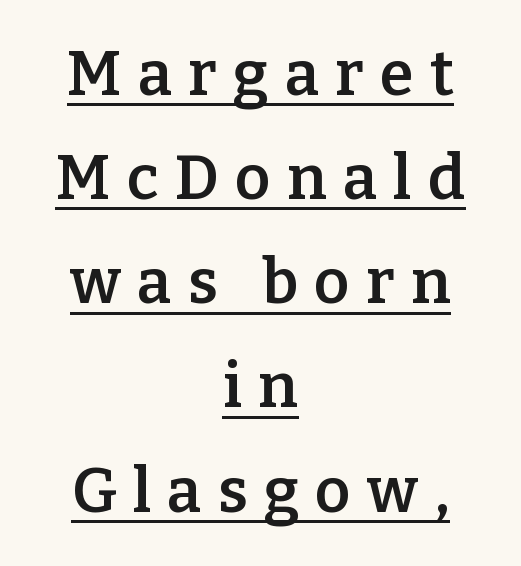
The image shows 62 px semibold serif type, upright; set centered, normal line spacing (1.68x), unusually wide letter spacing (+0.26 em), underlined; low stroke contrast and a medium x-height.
